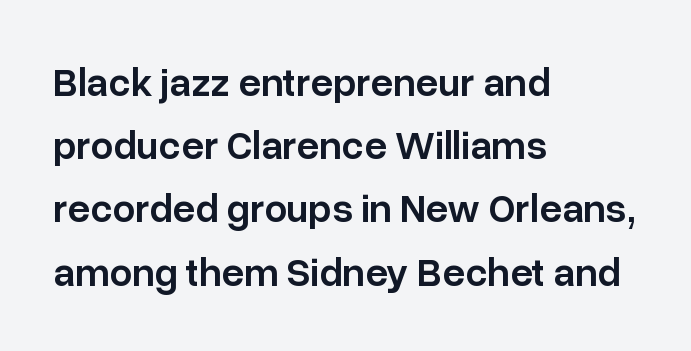
Alignment: flush left. Has an underline been added? It has not. The letterforms sit shoulder to shoulder at normal distance. Spacing verdict: proportional, widths tailored to each character. Reading down the column, the eye jumps a familiar distance to each next line. The type sits square on the baseline with zero lean.
